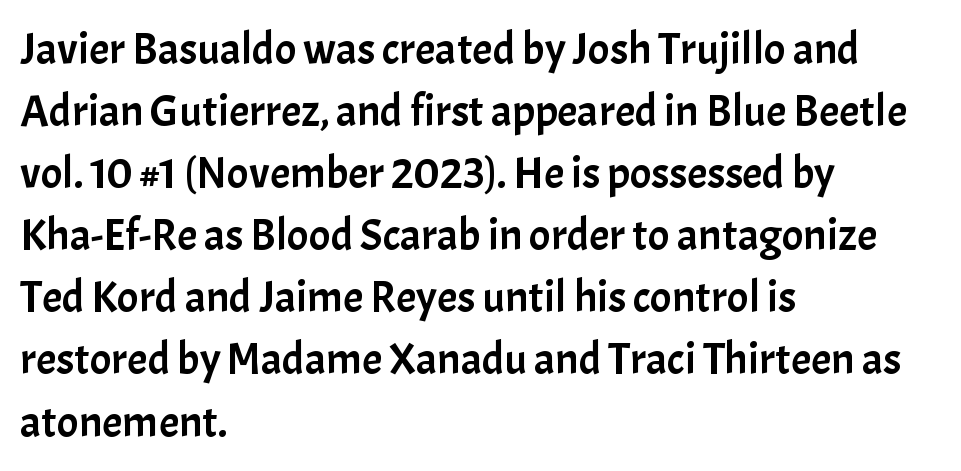
Q: Is the text italic (slanted)? A: No, it is upright.
Q: Is the typeface a serif or a sans-serif typeface? A: Sans-serif.
Q: Is the text underlined? A: No.
Q: How is the paragraph aligned? A: Left-aligned.
Q: Is the spacing between letters normal or unusually wide? A: Normal.
Q: Is the spacing between lines tight, normal or loose? A: Normal.
Q: Width (condensed, normal, or wide)? A: Normal.
Q: Stroke contrast? A: Low.
Q: x-height? A: Medium.
Q: Monospaced? A: No.
